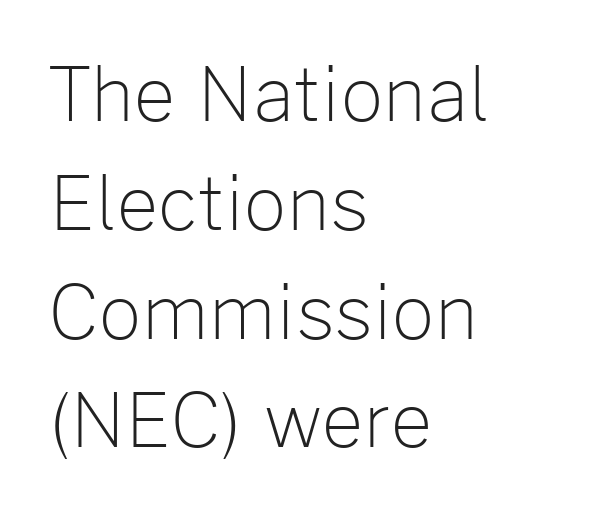
{"serif": "no", "italic": "no", "bold": "no", "weight": "light", "width": "normal", "stroke_contrast": "low", "x_height": "medium", "monospaced": "no", "underline": "no", "align": "left", "line_spacing": "normal", "line_spacing_ratio": 1.47, "letter_spacing": "normal", "letter_spacing_em": 0.0, "glyph_px": 74}
